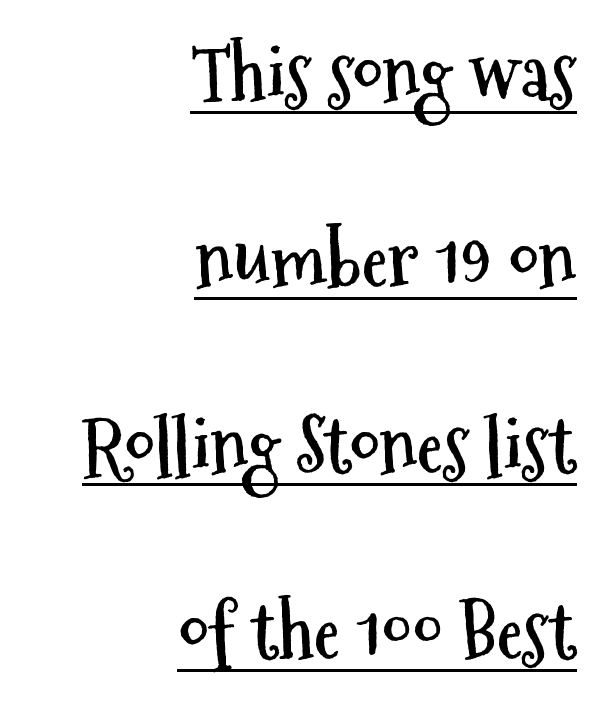
The image shows 75 px semibold, condensed sans-serif type, upright; set right-aligned, loose line spacing (2.48x), normal letter spacing, underlined; medium stroke contrast and a medium x-height.
